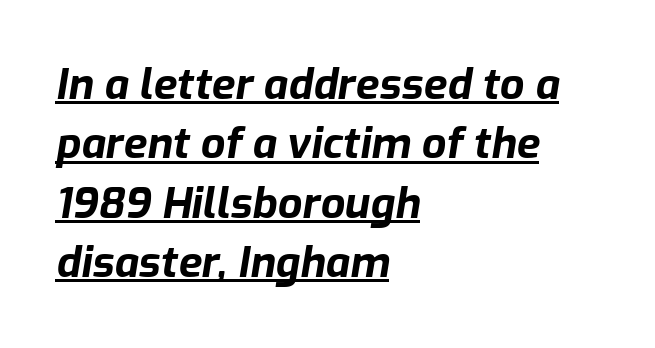
The letters sit at their default tracking, neither squeezed nor spread. Is the block centered? No — it sits flush against the left margin. The specimen includes a rule beneath the text block's lines. The line-height multiplier appears to be the usual default. The rendering uses natural spacing where letterforms have individual widths.
